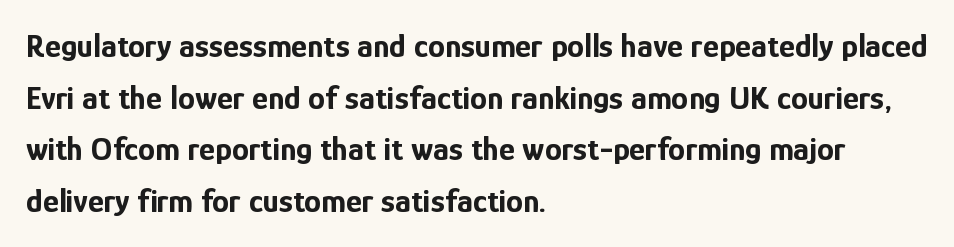
Q: Is the text bold? A: Yes.
Q: Is the text italic (slanted)? A: No, it is upright.
Q: Is the typeface a serif or a sans-serif typeface? A: Sans-serif.
Q: Is the text underlined? A: No.
Q: How is the paragraph aligned? A: Left-aligned.
Q: Is the spacing between letters normal or unusually wide? A: Normal.
Q: Is the spacing between lines tight, normal or loose? A: Normal.
Q: Width (condensed, normal, or wide)? A: Condensed.
Q: Stroke contrast? A: Low.
Q: x-height? A: Medium.
Q: Monospaced? A: No.
